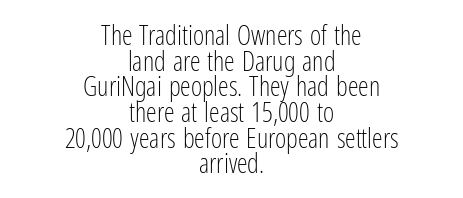
The image shows 27 px text type, upright; set centered, tight line spacing (0.95x), normal letter spacing, not underlined.
